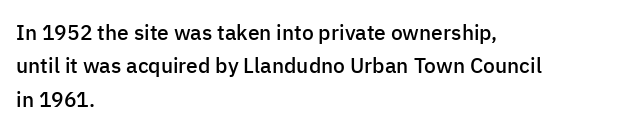
{"italic": "no", "bold": "semi", "underline": "no", "align": "left", "line_spacing": "normal", "line_spacing_ratio": 1.59, "letter_spacing": "normal", "letter_spacing_em": 0.0, "glyph_px": 21}
